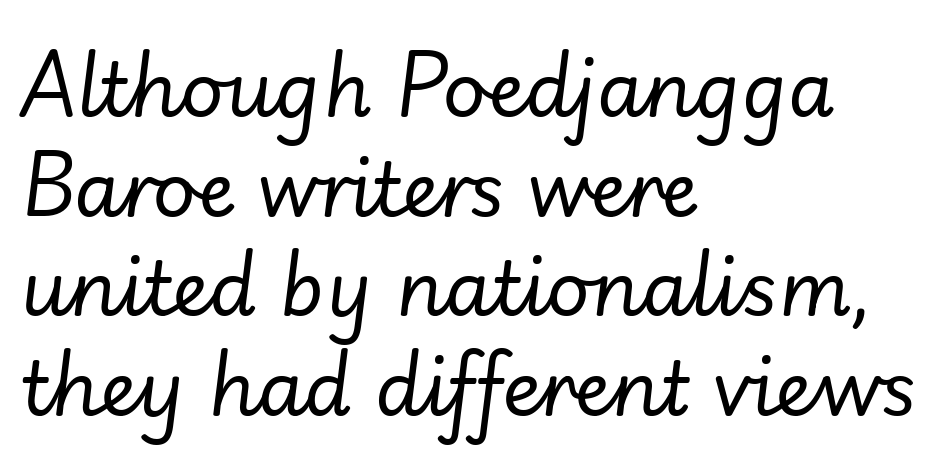
Baseline-to-baseline distance is the conventional proportion of letter height. The face used here is proportionally spaced, like ordinary book or web type. The rendering applies a slant to the glyphs. Is the type heavy? It reads as light-to-regular instead. Here the glyphs are tracked normally, forming tight word shapes.
